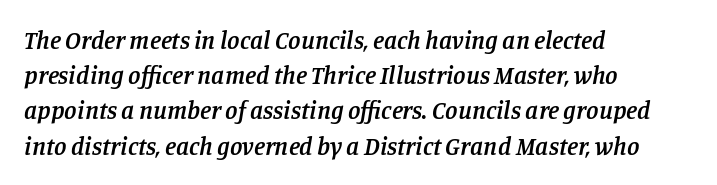
The letterforms sit shoulder to shoulder at normal distance. Stems and bowls a touch heavier than normal — semibold. Horizontal alignment here is leftward, the default for most running prose. Notice how the stems are inclined rather than vertical — that's the hallmark of italics. Honestly, the row spacing looks completely unremarkable.
